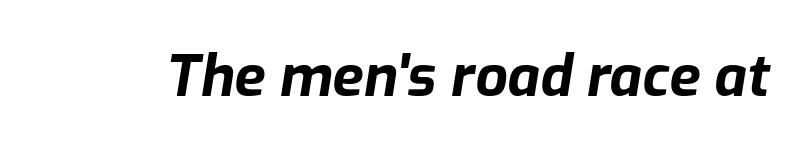
The image shows 57 px bold type, italic (leaning right); set normal letter spacing, not underlined; low stroke contrast and a medium x-height.
